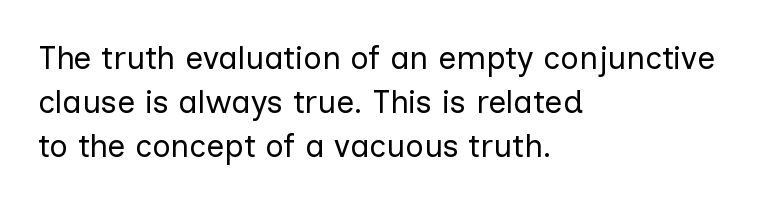
Q: Is the text bold? A: No.
Q: Is the text italic (slanted)? A: No, it is upright.
Q: Is the typeface a serif or a sans-serif typeface? A: Sans-serif.
Q: Is the text underlined? A: No.
Q: How is the paragraph aligned? A: Left-aligned.
Q: Is the spacing between letters normal or unusually wide? A: Normal.
Q: Is the spacing between lines tight, normal or loose? A: Normal.
Q: Width (condensed, normal, or wide)? A: Normal.
Q: Stroke contrast? A: Low.
Q: x-height? A: Medium.
Q: Monospaced? A: No.
